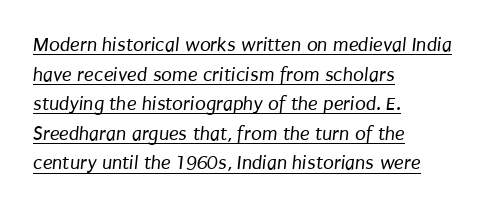
{"bold": "no", "underline": "yes", "align": "left", "line_spacing": "normal", "line_spacing_ratio": 1.48, "letter_spacing": "normal", "letter_spacing_em": 0.0, "glyph_px": 20}
